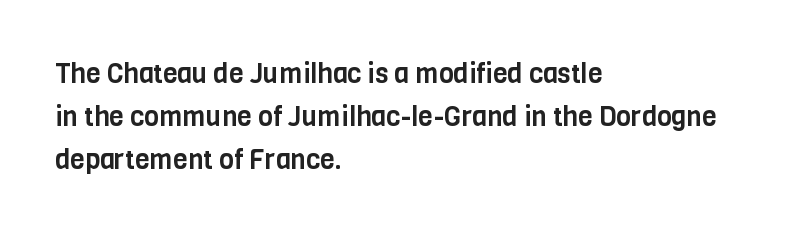
{"italic": "no", "underline": "no", "align": "left", "line_spacing": "normal", "line_spacing_ratio": 1.6, "letter_spacing": "normal", "letter_spacing_em": 0.0, "glyph_px": 27}
